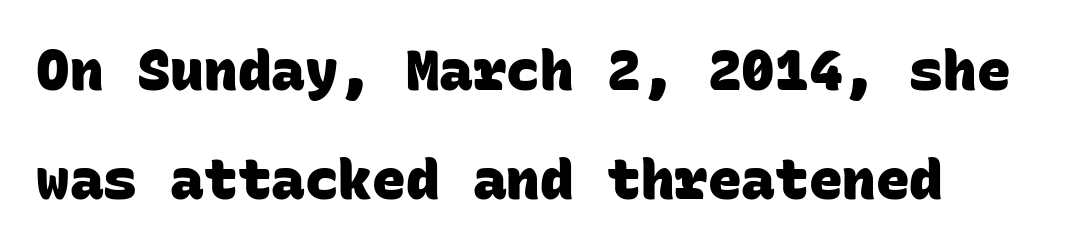
The image shows 56 px heavy sans-serif type, monospaced; set loose line spacing (1.94x), normal letter spacing, not underlined; low stroke contrast and a large x-height.
